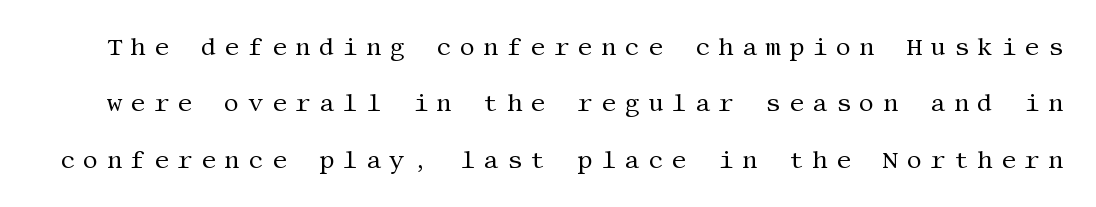
The baseline area is clear. Is the letter spacing exaggerated? Yes — the characters are pushed far apart. This is roman type, the default non-slanted kind. A quiet, ordinary-to-light weight characterises the typeface.
